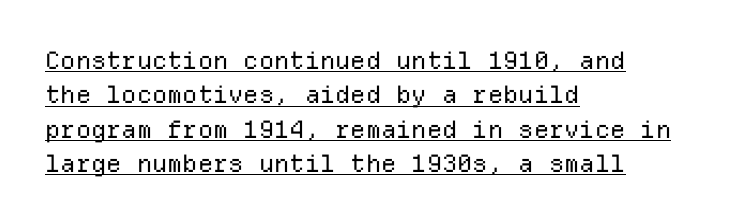
Q: Is the text bold? A: No.
Q: Is the text italic (slanted)? A: No, it is upright.
Q: Is the text underlined? A: Yes.
Q: How is the paragraph aligned? A: Left-aligned.
Q: Is the spacing between letters normal or unusually wide? A: Normal.
Q: Is the spacing between lines tight, normal or loose? A: Normal.
